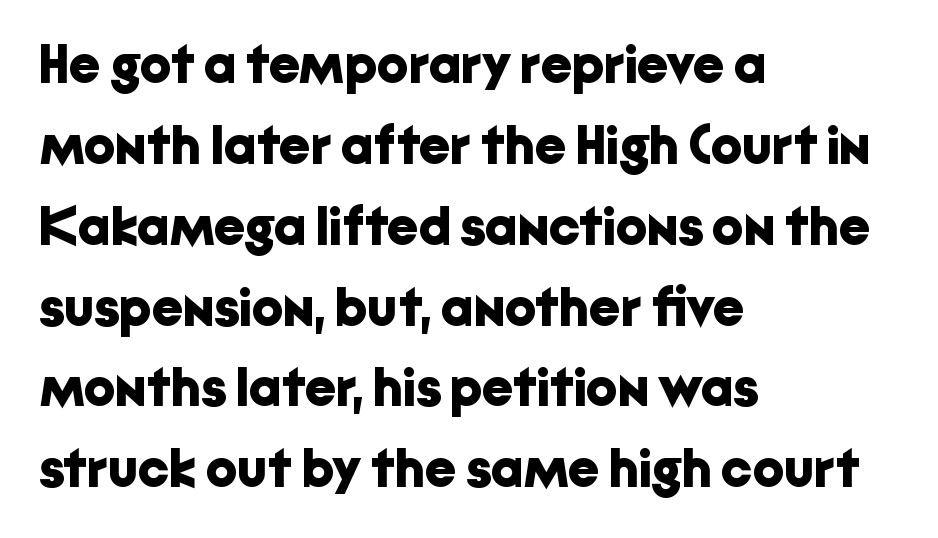
The image shows 55 px bold sans-serif type, upright; set left-aligned, normal line spacing (1.47x), normal letter spacing, not underlined; low stroke contrast and a medium x-height.
